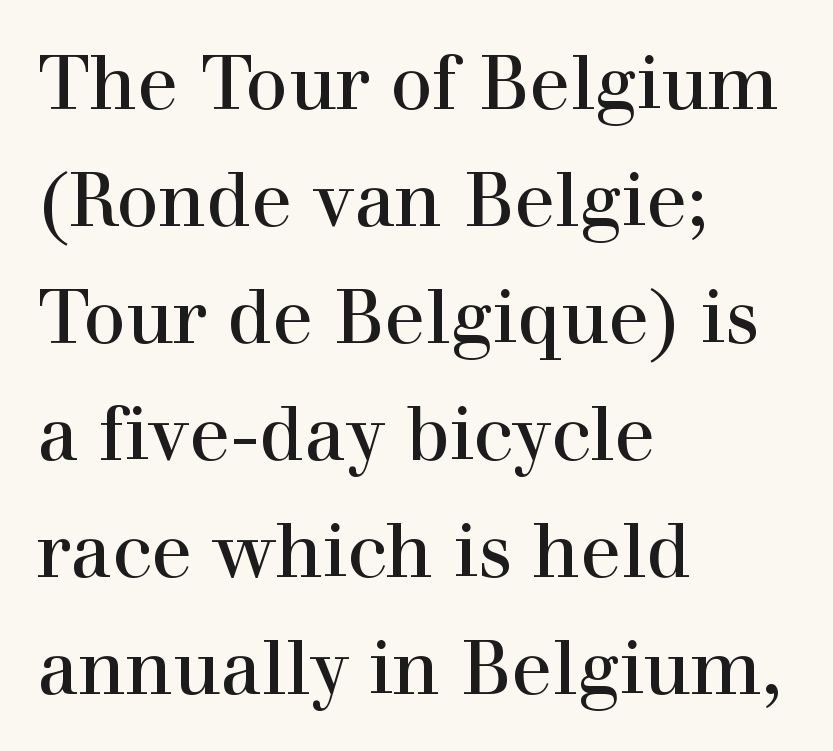
Q: Is the text italic (slanted)? A: No, it is upright.
Q: Is the typeface a serif or a sans-serif typeface? A: Serif.
Q: Is the text underlined? A: No.
Q: How is the paragraph aligned? A: Left-aligned.
Q: Is the spacing between letters normal or unusually wide? A: Normal.
Q: Is the spacing between lines tight, normal or loose? A: Normal.
Q: Width (condensed, normal, or wide)? A: Normal.
Q: x-height? A: Medium.
Q: Monospaced? A: No.
